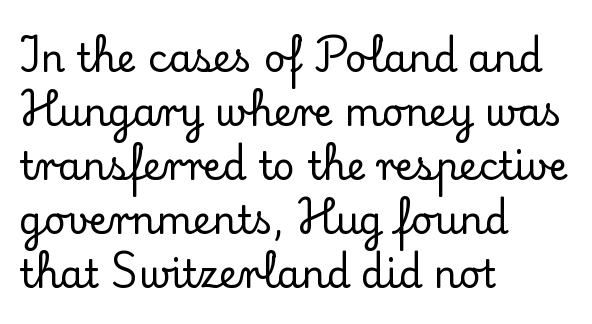
The image shows 38 px serif type, upright; set left-aligned, normal line spacing (1.42x), normal letter spacing, not underlined; low stroke contrast and a small x-height.
